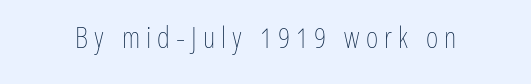
The tracking jumps out immediately: characters are airy and widely separated. Stem width sits at or under what a default text font uses. Letters rest on an invisible, unmarked baseline. The passage shown is typed in a proportional face where columns would drift. It's the straight-up-and-down kind of type.
